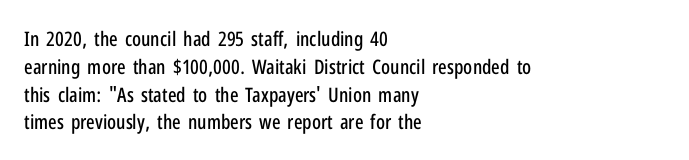
The image shows 20 px text type, upright; set left-aligned, normal line spacing (1.39x), normal letter spacing, not underlined.
